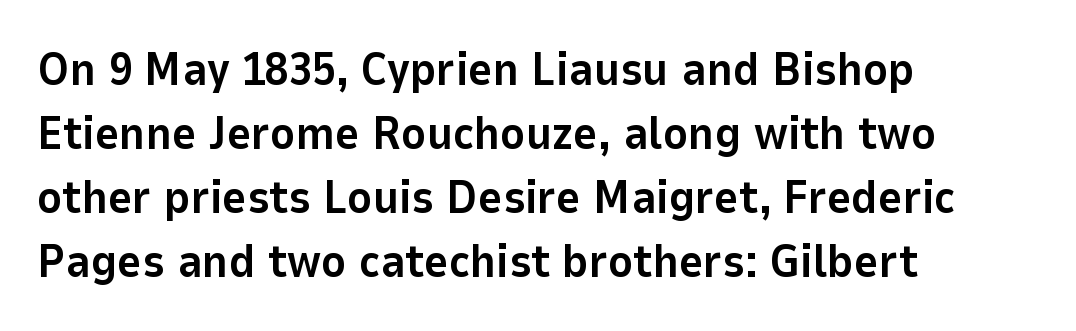
This sample keeps an unexceptional amount of space between lines. This is heavy type, rendered in bold. In terms of letterform style, serifs are entirely absent. The face used here is rendered with its standard letterfit.
